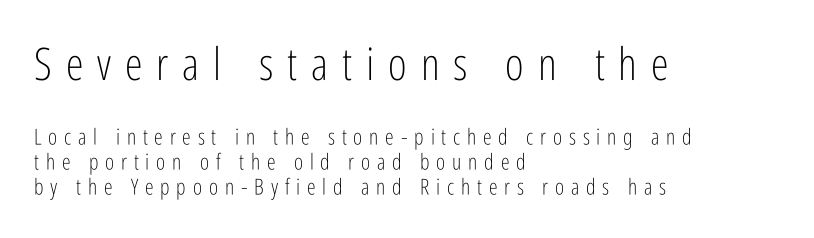
{"serif": "no", "italic": "no", "bold": "no", "weight": "light", "width": "condensed", "stroke_contrast": "low", "x_height": "medium", "monospaced": "no", "underline": "no", "align": "left", "line_spacing": "tight", "line_spacing_ratio": 1.15, "letter_spacing": "wide", "letter_spacing_em": 0.31, "larger_block": "first", "size_ratio": 2.05, "glyph_px": 45}
